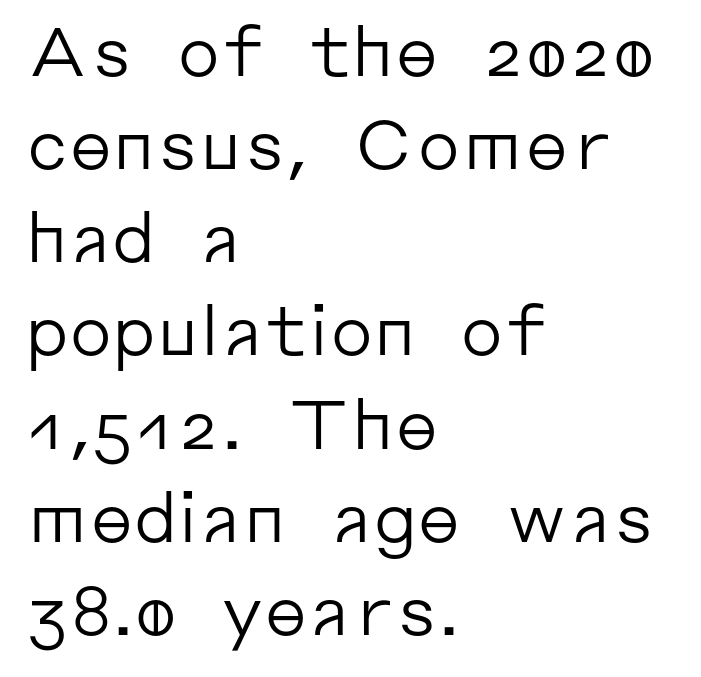
{"serif": "no", "italic": "no", "bold": "no", "weight": "regular", "width": "normal", "stroke_contrast": "low", "x_height": "medium", "monospaced": "no", "underline": "no", "align": "left", "line_spacing": "normal", "line_spacing_ratio": 1.37, "letter_spacing": "normal", "letter_spacing_em": 0.0, "glyph_px": 68}
